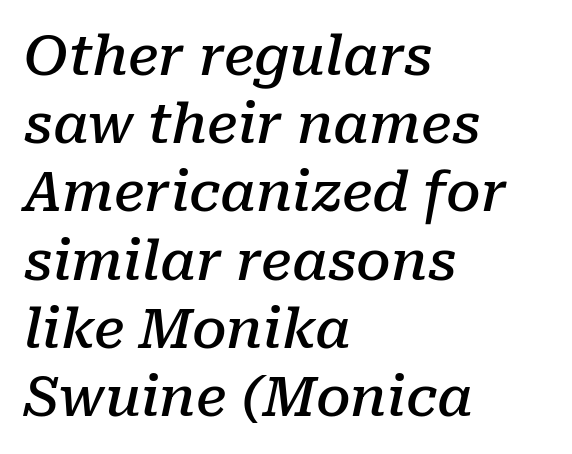
{"serif": "yes", "italic": "yes", "lean": "right", "slant_degrees": 10, "bold": "semi", "weight": "semibold", "width": "normal", "stroke_contrast": "low", "x_height": "medium", "monospaced": "no", "underline": "no", "align": "left", "line_spacing_ratio": 1.24, "letter_spacing": "normal", "letter_spacing_em": 0.0, "glyph_px": 55}
